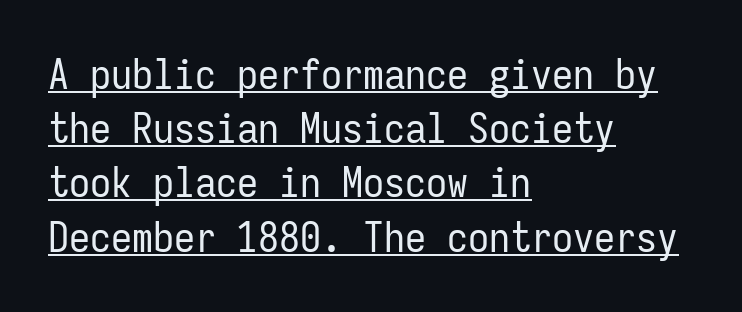
Monospaced: the letters line up in strict vertical columns. The face used here appears with an underline applied. Unbolded letterforms with no extra heft. Serifs: no, the terminals of the letterforms are clean.
